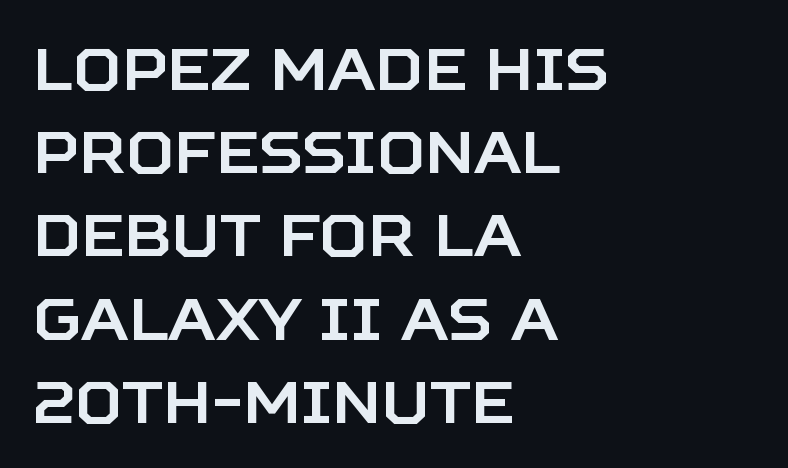
Q: Is the text italic (slanted)? A: No, it is upright.
Q: Is the typeface a serif or a sans-serif typeface? A: Sans-serif.
Q: Is the text underlined? A: No.
Q: How is the paragraph aligned? A: Left-aligned.
Q: Is the spacing between letters normal or unusually wide? A: Normal.
Q: Is the spacing between lines tight, normal or loose? A: Normal.
Q: Width (condensed, normal, or wide)? A: Normal.
Q: Stroke contrast? A: Low.
Q: x-height? A: Large.
Q: Monospaced? A: No.
